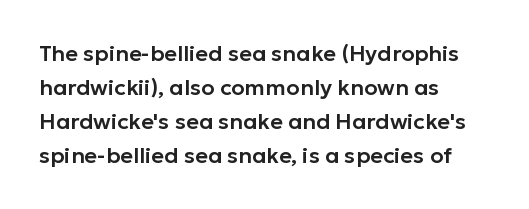
The image shows 22 px text type, upright; set left-aligned, normal line spacing (1.54x), normal letter spacing, not underlined.
